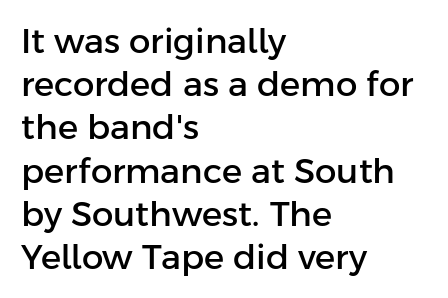
The image shows 34 px sans-serif type, upright; set left-aligned, normal line spacing (1.27x), normal letter spacing, not underlined; low stroke contrast and a medium x-height.
